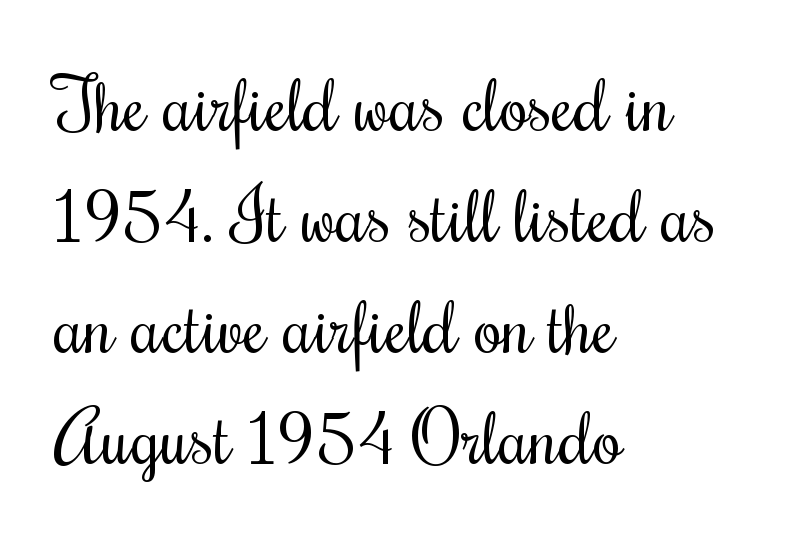
{"bold": "no", "weight": "regular", "width": "condensed", "stroke_contrast": "medium", "x_height": "small", "monospaced": "no", "underline": "no", "align": "left", "line_spacing": "normal", "line_spacing_ratio": 1.52, "letter_spacing": "normal", "letter_spacing_em": 0.0, "glyph_px": 73}
